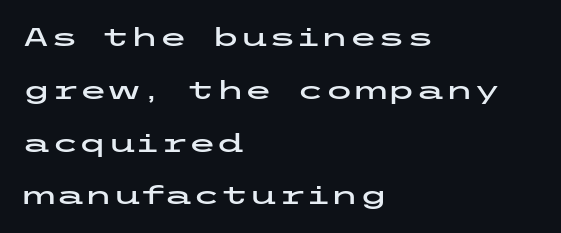
The image shows 26 px text type, upright; set left-aligned, loose line spacing (2.03x), normal letter spacing, not underlined.
